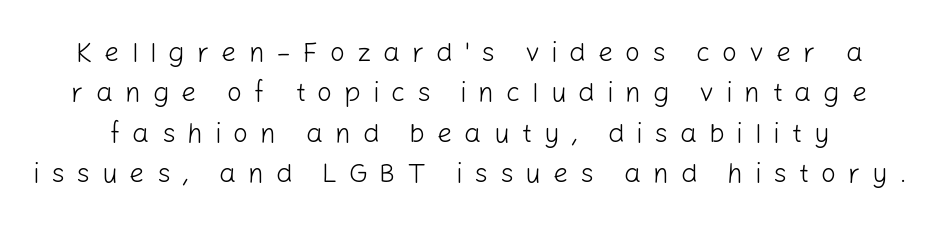
The image shows 27 px text type, upright; set normal line spacing (1.5x), unusually wide letter spacing (+0.44 em), not underlined.
